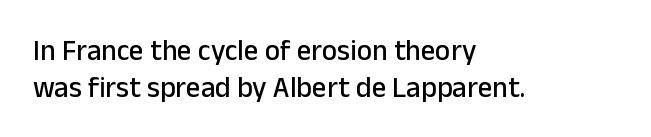
Has an underline been added? It has not. Is the letter spacing exaggerated? No — it looks like the ordinary default. Is this a fixed-width face? No — the glyphs have proportional, varying widths. It's the straight-up-and-down kind of type. Horizontally, the lines are justified to the leading edge only.
